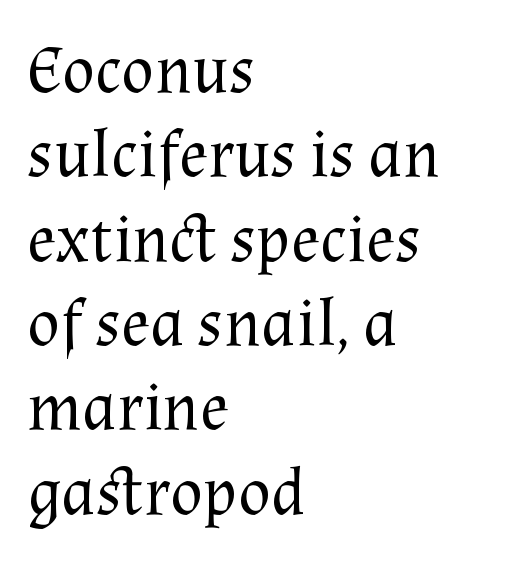
The image shows 68 px regular-weight type, upright; set left-aligned, line spacing 1.24x, normal letter spacing, not underlined; medium stroke contrast and a medium x-height.
